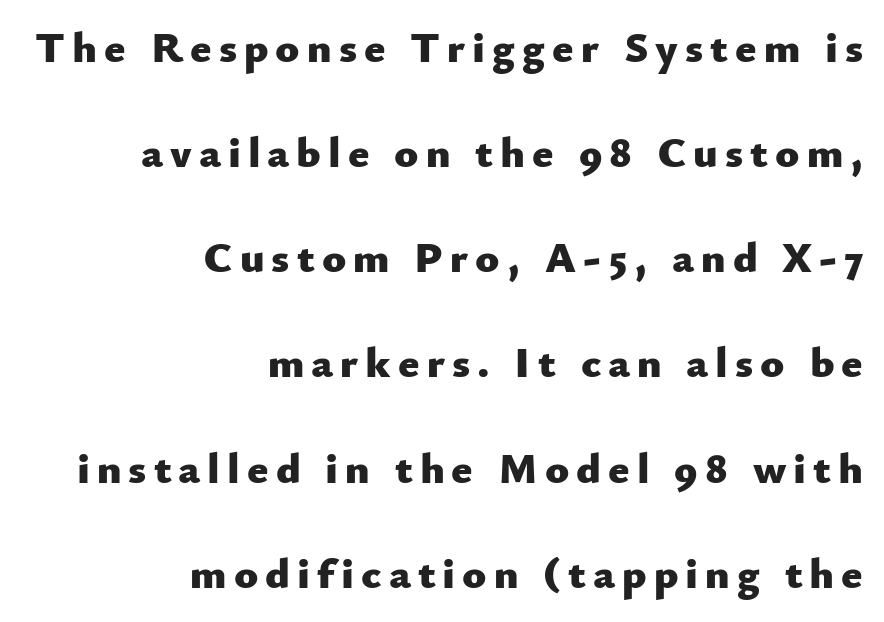
The image shows 44 px heavy sans-serif type, upright; set right-aligned, loose line spacing (2.39x), not underlined; low stroke contrast and a small x-height.
